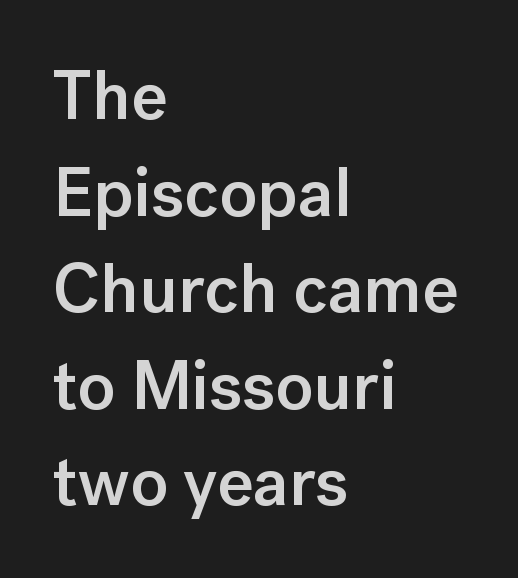
The image shows 69 px semibold sans-serif type, upright; set left-aligned, normal line spacing (1.4x), normal letter spacing, not underlined; low stroke contrast and a medium x-height.
